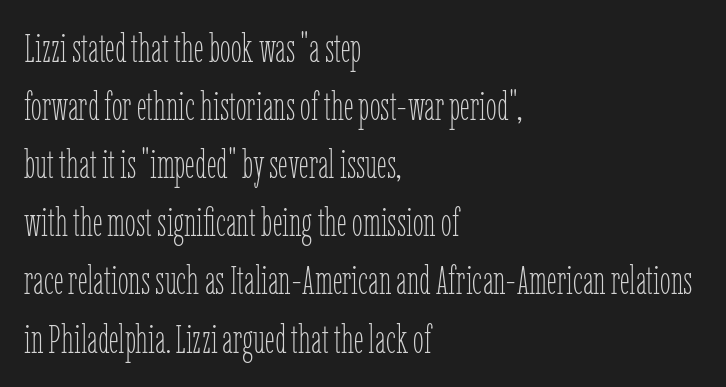
Q: Is the text bold? A: No.
Q: Is the text italic (slanted)? A: No, it is upright.
Q: Is the text underlined? A: No.
Q: How is the paragraph aligned? A: Left-aligned.
Q: Is the spacing between letters normal or unusually wide? A: Normal.
Q: Is the spacing between lines tight, normal or loose? A: Normal.
Q: Width (condensed, normal, or wide)? A: Condensed.
Q: Stroke contrast? A: Low.
Q: x-height? A: Medium.
Q: Monospaced? A: No.
